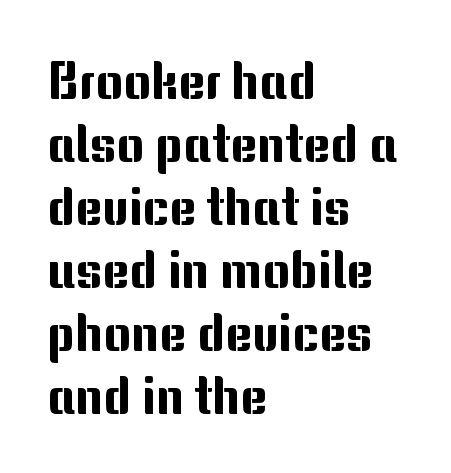
{"serif": "no", "italic": "no", "width": "normal", "stroke_contrast": "medium", "x_height": "medium", "monospaced": "no", "underline": "no", "align": "left", "line_spacing_ratio": 1.21, "letter_spacing": "normal", "letter_spacing_em": 0.0, "glyph_px": 52}
